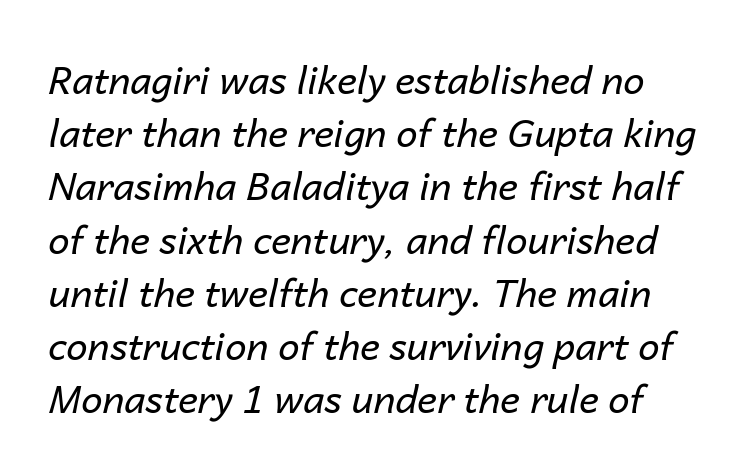
Q: Is the text bold? A: No.
Q: Is the text italic (slanted)? A: Yes, it leans right by about 14 degrees.
Q: Is the text underlined? A: No.
Q: Is the spacing between letters normal or unusually wide? A: Normal.
Q: Is the spacing between lines tight, normal or loose? A: Normal.
Q: Width (condensed, normal, or wide)? A: Normal.
Q: Stroke contrast? A: Low.
Q: x-height? A: Medium.
Q: Monospaced? A: No.
